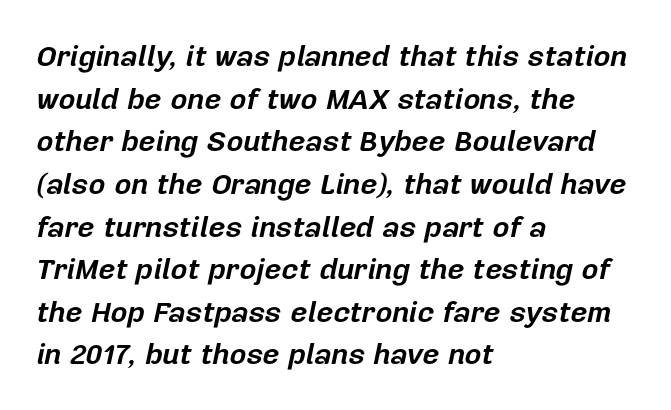
Q: Is the text bold? A: Yes.
Q: Is the text italic (slanted)? A: Yes, it leans right by about 12 degrees.
Q: Is the text underlined? A: No.
Q: How is the paragraph aligned? A: Left-aligned.
Q: Is the spacing between letters normal or unusually wide? A: Normal.
Q: Is the spacing between lines tight, normal or loose? A: Normal.
Q: Width (condensed, normal, or wide)? A: Normal.
Q: Stroke contrast? A: Low.
Q: x-height? A: Medium.
Q: Monospaced? A: No.
